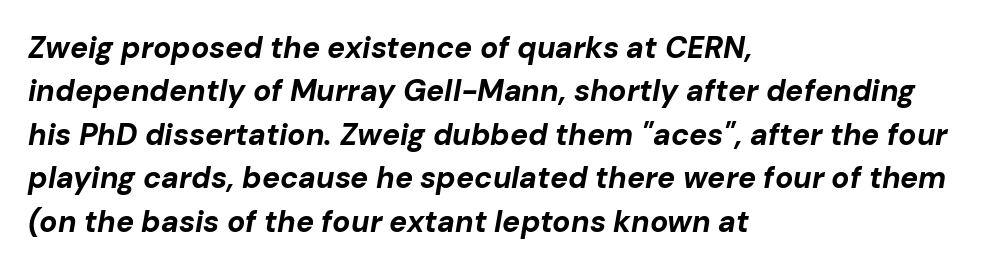
One-word summary of the alignment: left. The glyphs are unaccompanied by any horizontal stroke below them. These lines keep a tight, regular rhythm from letter to letter. Is there much room between lines? A standard amount, neither cramped nor airy.
